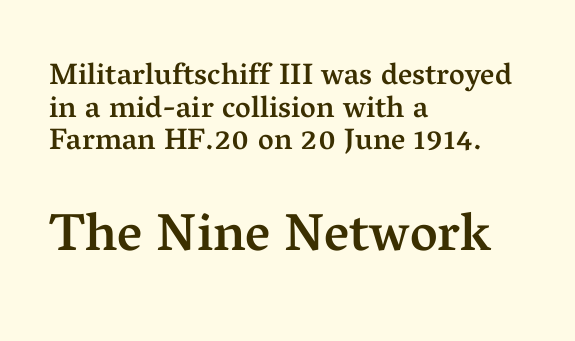
The image shows 53 px semibold serif type, upright; set left-aligned, tight line spacing (1.09x), normal letter spacing, not underlined; the second (bottom) block is 1.77x larger; medium stroke contrast and a medium x-height.
